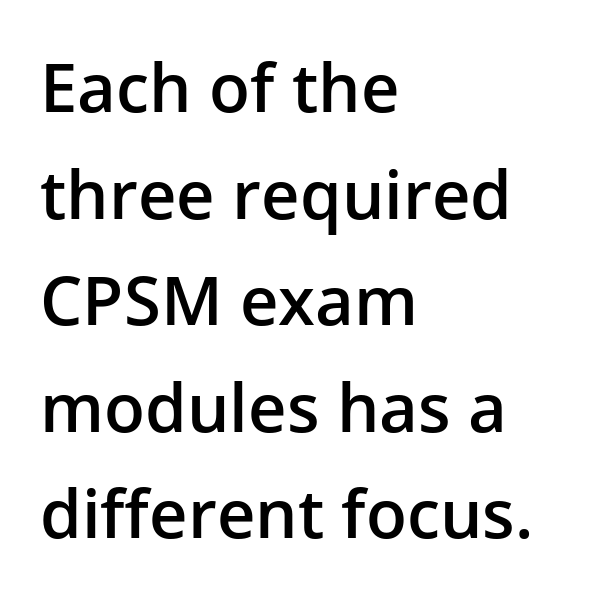
Q: Is the text bold? A: Semi-bold.
Q: Is the text italic (slanted)? A: No, it is upright.
Q: Is the typeface a serif or a sans-serif typeface? A: Sans-serif.
Q: Is the text underlined? A: No.
Q: How is the paragraph aligned? A: Left-aligned.
Q: Is the spacing between letters normal or unusually wide? A: Normal.
Q: Is the spacing between lines tight, normal or loose? A: Normal.
Q: Width (condensed, normal, or wide)? A: Normal.
Q: Stroke contrast? A: Low.
Q: x-height? A: Medium.
Q: Monospaced? A: No.
